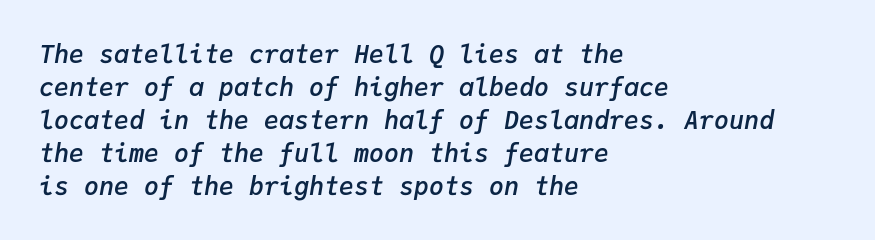
{"italic": "yes", "lean": "right", "slant_degrees": 9, "bold": "semi", "underline": "no", "align": "left", "line_spacing": "normal", "line_spacing_ratio": 1.32, "letter_spacing": "normal", "letter_spacing_em": 0.0, "glyph_px": 25}
